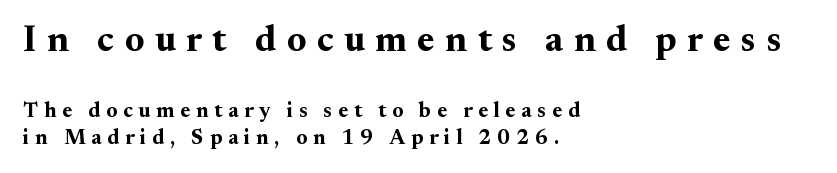
The image shows 37 px bold serif type, upright; set left-aligned, normal line spacing (1.3x), unusually wide letter spacing (+0.28 em), not underlined; the first (top) block is 1.76x larger; medium stroke contrast and a small x-height.
